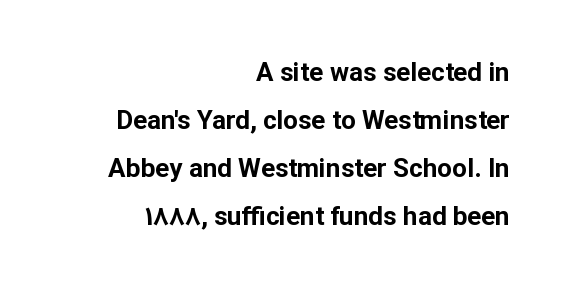
The image shows 26 px bold type, upright; set right-aligned, line spacing 1.84x, normal letter spacing, not underlined.
